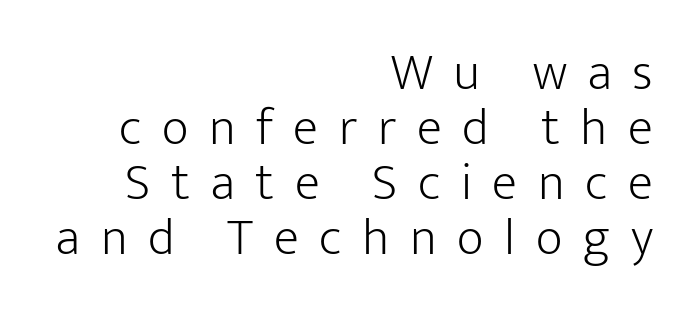
Q: Is the text bold? A: No.
Q: Is the text italic (slanted)? A: No, it is upright.
Q: Is the typeface a serif or a sans-serif typeface? A: Sans-serif.
Q: Is the text underlined? A: No.
Q: How is the paragraph aligned? A: Right-aligned.
Q: Is the spacing between letters normal or unusually wide? A: Unusually wide.
Q: Is the spacing between lines tight, normal or loose? A: Tight.
Q: Width (condensed, normal, or wide)? A: Normal.
Q: Stroke contrast? A: Low.
Q: x-height? A: Medium.
Q: Monospaced? A: No.
